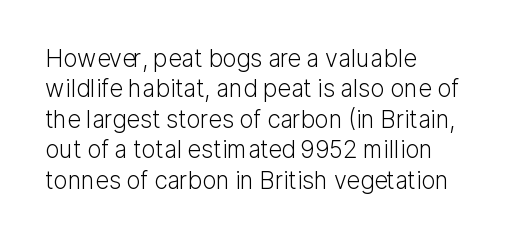
{"italic": "no", "bold": "no", "underline": "no", "align": "left", "line_spacing": "normal", "line_spacing_ratio": 1.27, "letter_spacing": "normal", "letter_spacing_em": 0.0, "glyph_px": 24}
